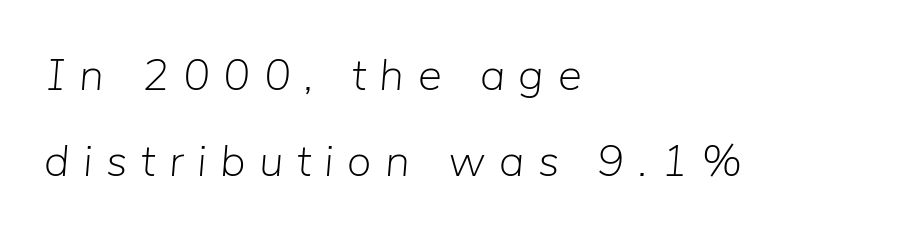
Notice the wide empty band between every row — that's loose leading. Is this a heavy cut? Hardly; it is regular or lighter. Descender tails drop into unmarked territory. The passage shown has open, widely tracked lettering throughout. Designer's note — italics engaged.
